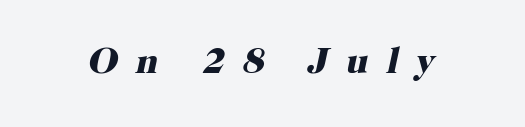
Q: Is the text bold? A: Yes.
Q: Is the text italic (slanted)? A: Yes, it leans right by about 12 degrees.
Q: Is the typeface a serif or a sans-serif typeface? A: Serif.
Q: Is the text underlined? A: No.
Q: Is the spacing between letters normal or unusually wide? A: Unusually wide.
Q: Width (condensed, normal, or wide)? A: Normal.
Q: Stroke contrast? A: High.
Q: x-height? A: Medium.
Q: Monospaced? A: No.
